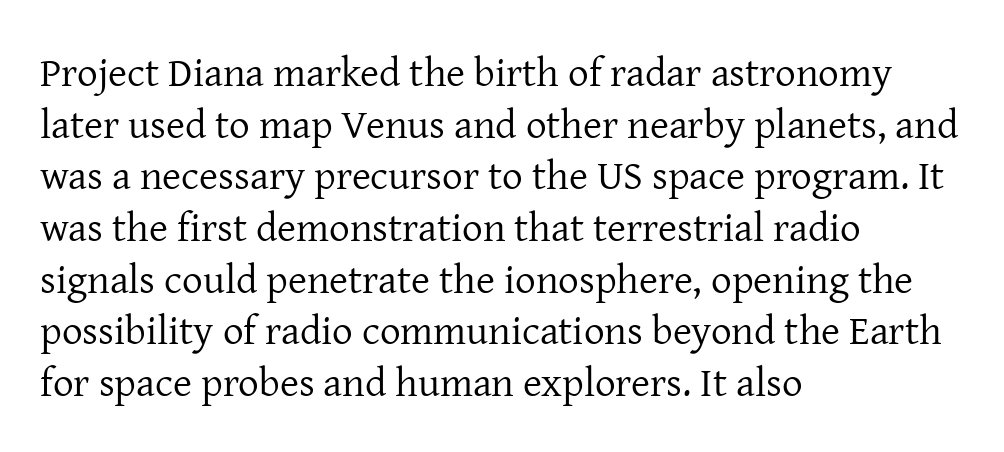
The image shows 41 px regular-weight serif type, upright; set left-aligned, normal line spacing (1.26x), normal letter spacing, not underlined; low stroke contrast and a medium x-height.
